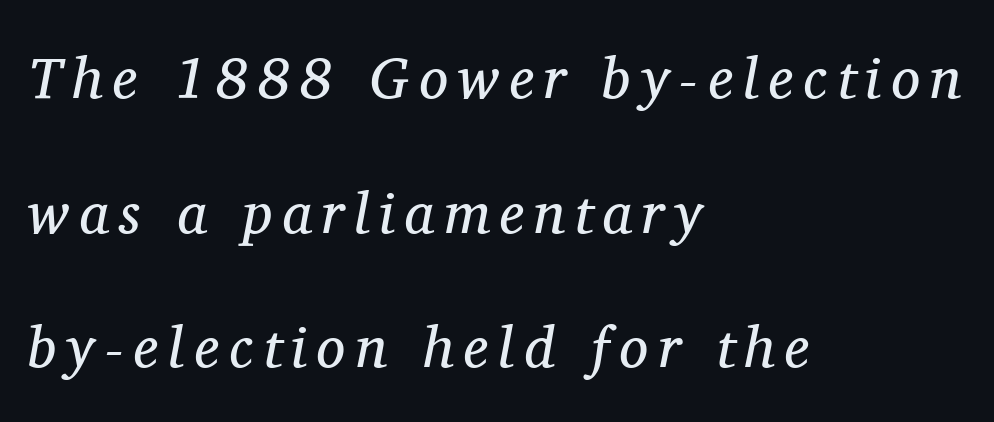
{"serif": "yes", "italic": "yes", "lean": "right", "slant_degrees": 11, "bold": "no", "weight": "regular", "width": "normal", "stroke_contrast": "medium", "x_height": "medium", "monospaced": "no", "underline": "no", "align": "left", "line_spacing": "loose", "line_spacing_ratio": 2.32, "glyph_px": 58}
